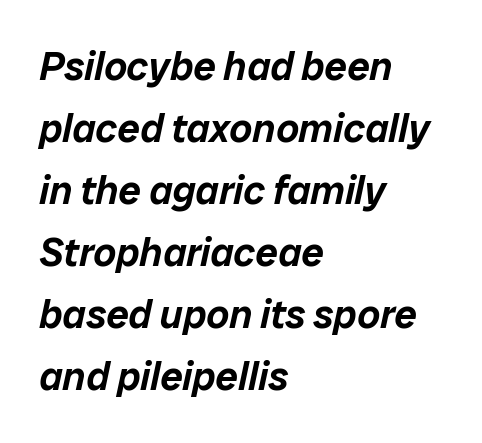
Q: Is the text italic (slanted)? A: Yes, it leans right by about 12 degrees.
Q: Is the text underlined? A: No.
Q: How is the paragraph aligned? A: Left-aligned.
Q: Is the spacing between letters normal or unusually wide? A: Normal.
Q: Is the spacing between lines tight, normal or loose? A: Normal.
Q: Width (condensed, normal, or wide)? A: Normal.
Q: Stroke contrast? A: Low.
Q: x-height? A: Medium.
Q: Monospaced? A: No.
